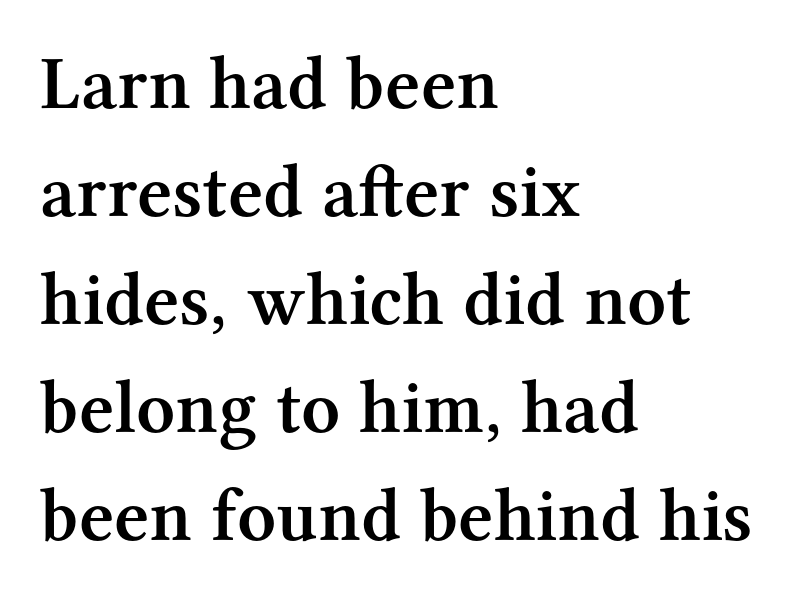
These lines are set flush left with a ragged right edge. These lines are rendered in a variable-pitch font. The letters stand upright; this is a roman face. The face used here is seriffed, in the tradition of book romans.
